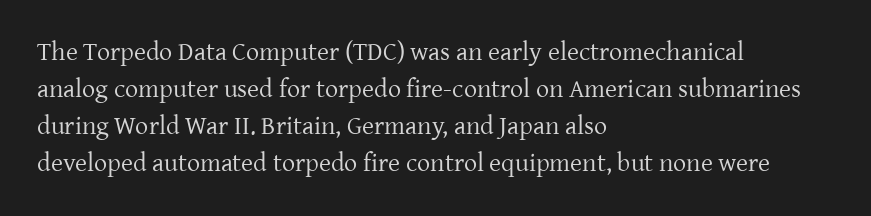
Rule under the text: the space is simply empty. The tracking reads as untouched default to a designer's eye. Compared with a typical body face, this is equally light or lighter still. A student would call this left alignment; a typographer would say flush left, rag right. The rows are spaced the way most documents space them.
